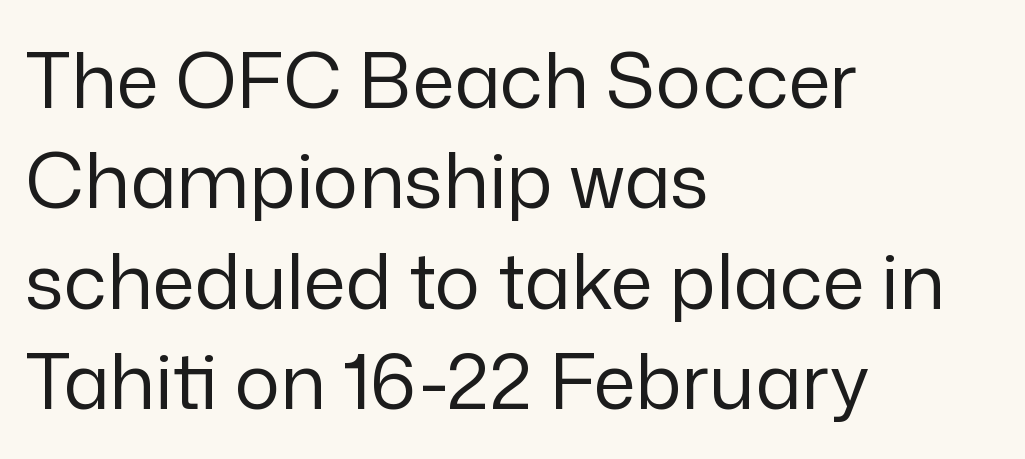
The image shows 76 px regular-weight sans-serif type, upright; set left-aligned, normal line spacing (1.32x), normal letter spacing, not underlined; low stroke contrast and a medium x-height.
